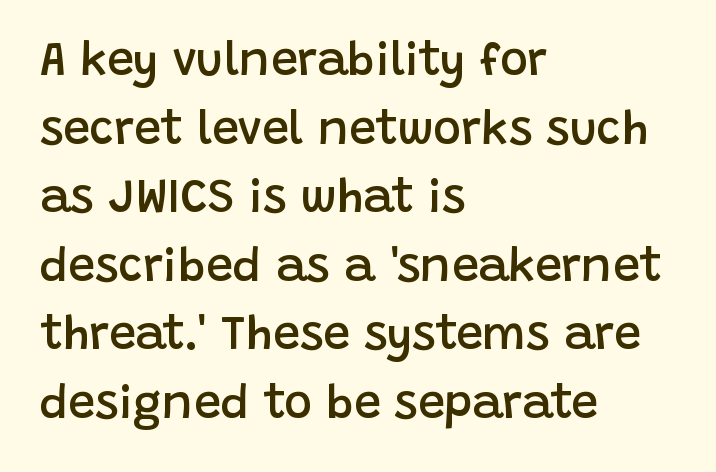
The image shows 47 px semibold sans-serif type, upright; set left-aligned, normal line spacing (1.46x), normal letter spacing, not underlined; low stroke contrast and a large x-height.
